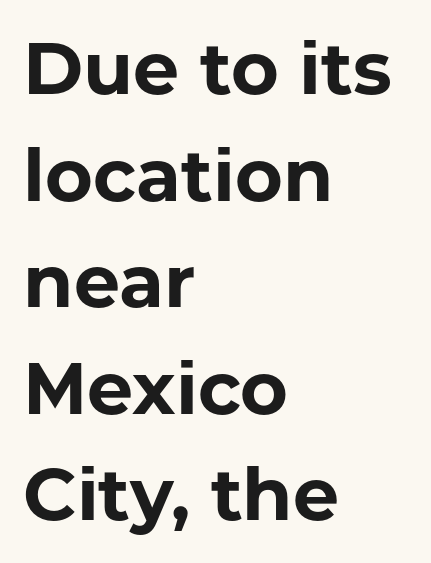
Does the type have serifs? No, each stem ends abruptly. If you drew a line through each stem, it would be perfectly vertical. Descenders hang freely into open space. Weight check: bold — yes, fully. The rendering uses natural spacing where letterforms have individual widths.
